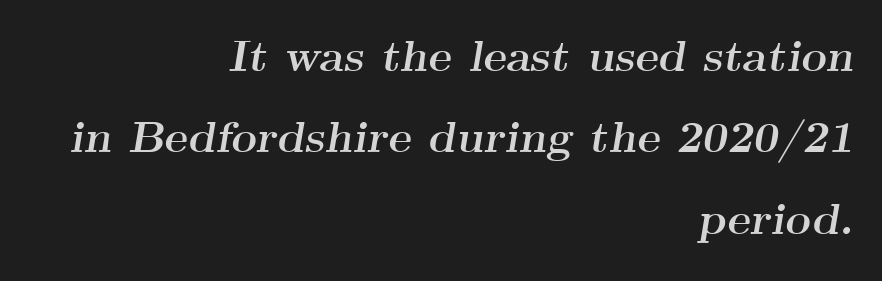
The image shows 44 px semibold, wide serif type, italic (leaning right); set right-aligned, line spacing 1.85x, normal letter spacing, not underlined; medium stroke contrast and a small x-height.
